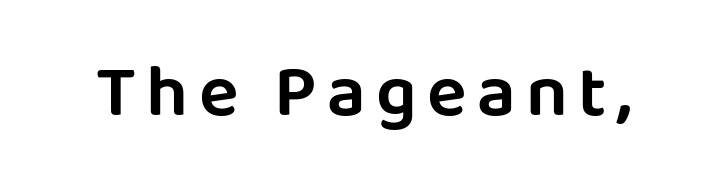
Q: Is the text italic (slanted)? A: No, it is upright.
Q: Is the typeface a serif or a sans-serif typeface? A: Sans-serif.
Q: Is the text underlined? A: No.
Q: Width (condensed, normal, or wide)? A: Normal.
Q: Stroke contrast? A: Low.
Q: x-height? A: Large.
Q: Monospaced? A: No.
